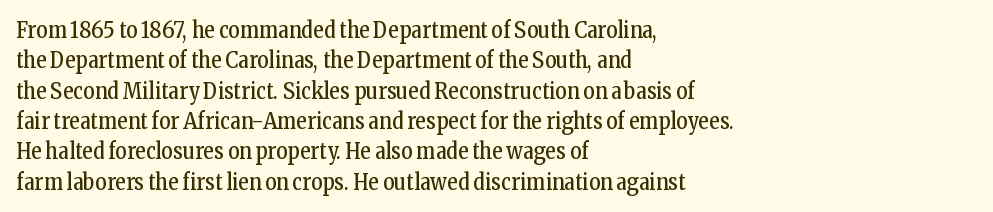
The image shows 22 px text type, upright; set left-aligned, normal line spacing (1.38x), normal letter spacing, not underlined.
